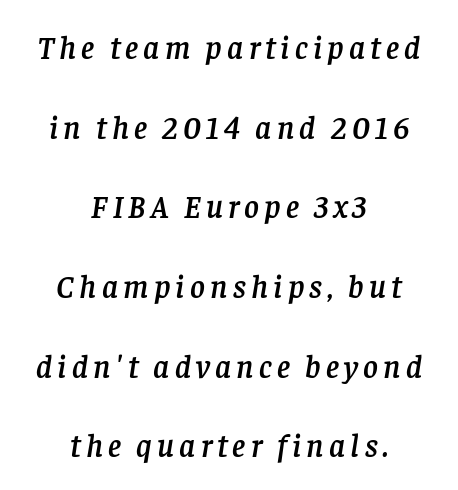
{"serif": "yes", "italic": "yes", "lean": "right", "slant_degrees": 8, "width": "normal", "stroke_contrast": "low", "x_height": "large", "monospaced": "no", "underline": "no", "align": "center", "line_spacing": "loose", "line_spacing_ratio": 2.49, "glyph_px": 32}
